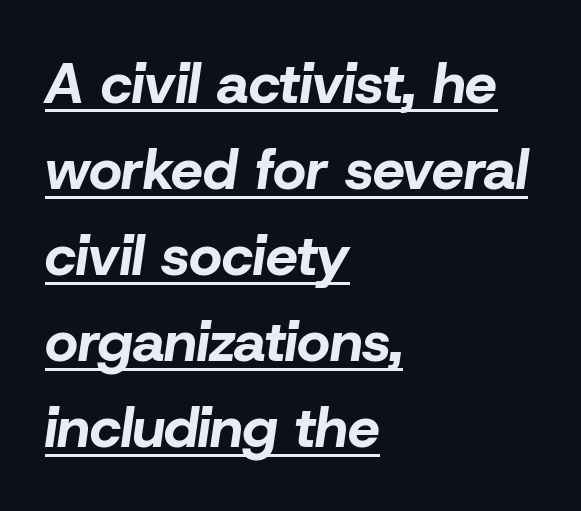
Q: Is the text bold? A: Yes.
Q: Is the text italic (slanted)? A: Yes, it leans right by about 8 degrees.
Q: Is the text underlined? A: Yes.
Q: How is the paragraph aligned? A: Left-aligned.
Q: Is the spacing between letters normal or unusually wide? A: Normal.
Q: Is the spacing between lines tight, normal or loose? A: Normal.
Q: Width (condensed, normal, or wide)? A: Normal.
Q: Stroke contrast? A: Low.
Q: x-height? A: Medium.
Q: Monospaced? A: No.
